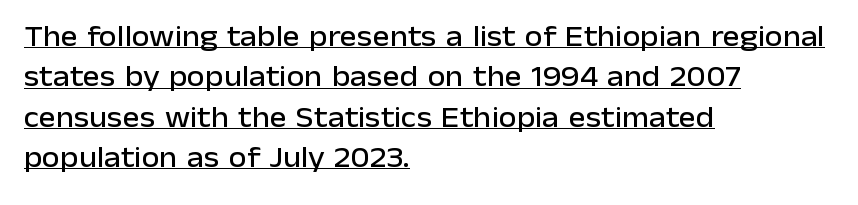
The image shows 29 px sans-serif type, upright; set left-aligned, normal line spacing (1.39x), normal letter spacing, underlined; low stroke contrast and a medium x-height.
